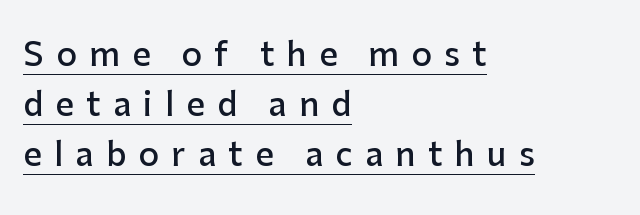
{"serif": "no", "italic": "no", "bold": "semi", "weight": "semibold", "width": "normal", "stroke_contrast": "low", "x_height": "medium", "monospaced": "no", "underline": "yes", "align": "left", "line_spacing": "normal", "line_spacing_ratio": 1.57, "letter_spacing": "wide", "letter_spacing_em": 0.39, "glyph_px": 32}
